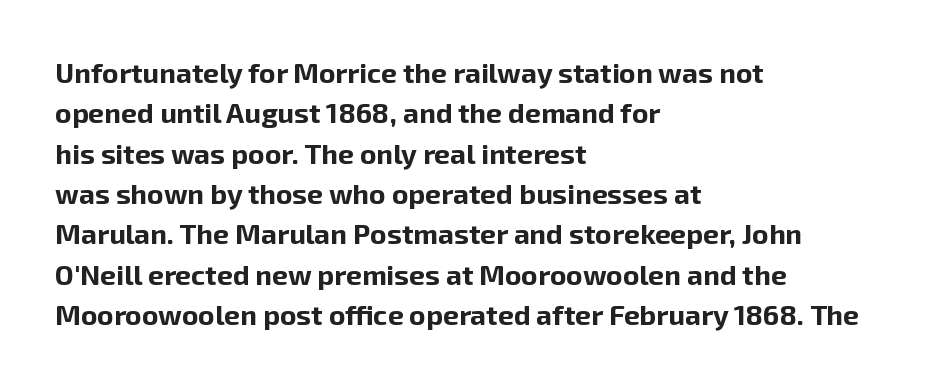
The image shows 28 px bold sans-serif type, upright; set left-aligned, normal line spacing (1.44x), normal letter spacing, not underlined; low stroke contrast and a medium x-height.
